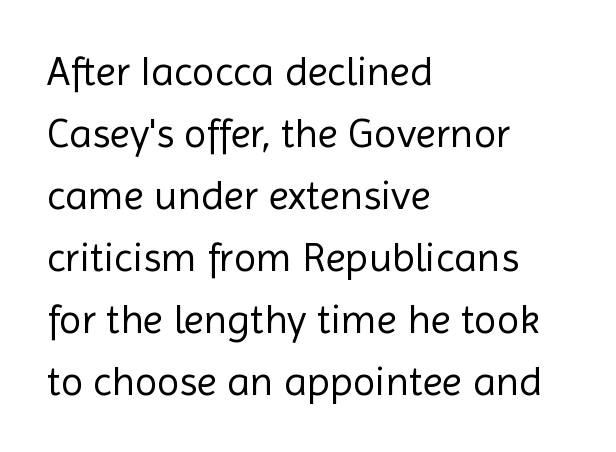
The image shows 41 px regular-weight sans-serif type, upright; set left-aligned, normal line spacing (1.51x), normal letter spacing, not underlined; a medium x-height.
